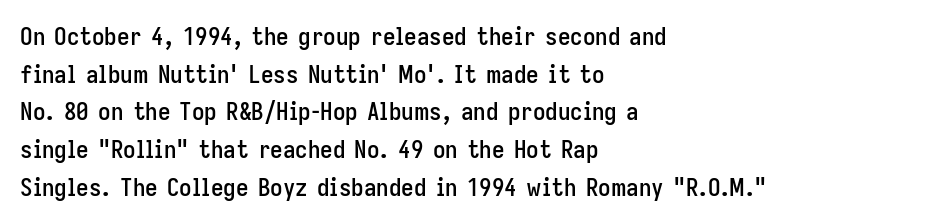
Q: Is the text italic (slanted)? A: No, it is upright.
Q: Is the text underlined? A: No.
Q: How is the paragraph aligned? A: Left-aligned.
Q: Is the spacing between letters normal or unusually wide? A: Normal.
Q: Is the spacing between lines tight, normal or loose? A: Normal.
